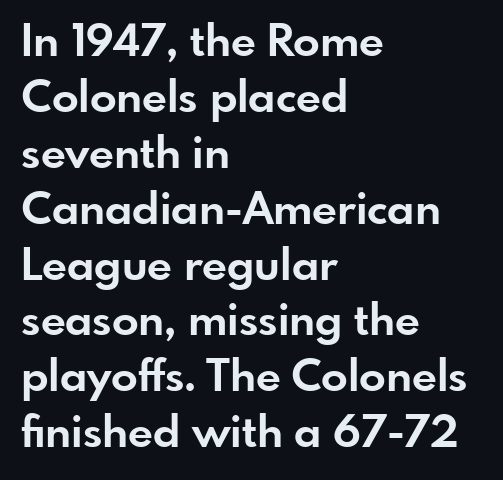
{"serif": "no", "italic": "no", "bold": "yes", "weight": "bold", "width": "normal", "stroke_contrast": "low", "x_height": "small", "monospaced": "no", "underline": "no", "align": "left", "line_spacing": "normal", "line_spacing_ratio": 1.27, "letter_spacing": "normal", "letter_spacing_em": 0.0, "glyph_px": 44}
